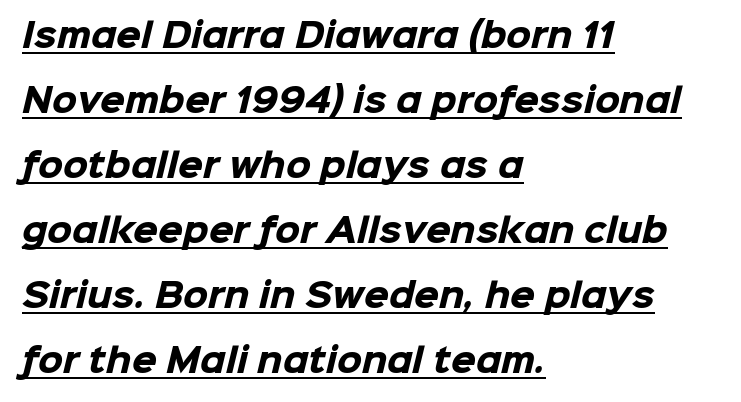
The image shows 32 px heavy sans-serif type; set left-aligned, loose line spacing (2.03x), normal letter spacing, underlined; low stroke contrast and a medium x-height.
